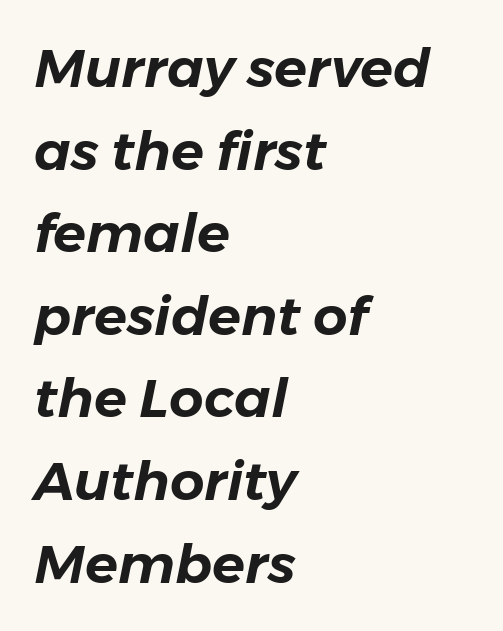
Each word holds together tightly as a unit, with standard inter-letter gaps. This sample uses an oblique cut, with every glyph tilted off the vertical. A bare baseline throughout the passage. Varying glyph widths throughout — classic text-font behaviour. Horizontal bands of white between lines are of average thickness.
